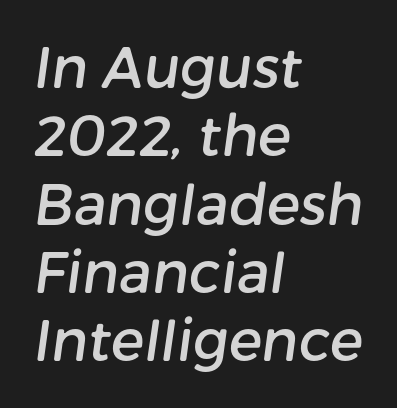
The image shows 56 px sans-serif type; set left-aligned, line spacing 1.22x, normal letter spacing, not underlined; low stroke contrast and a medium x-height.
